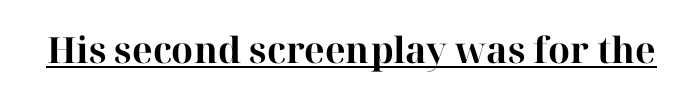
{"serif": "yes", "italic": "no", "bold": "yes", "weight": "bold", "width": "normal", "stroke_contrast": "high", "x_height": "medium", "monospaced": "no", "underline": "yes", "letter_spacing": "normal", "letter_spacing_em": 0.0, "glyph_px": 36}
